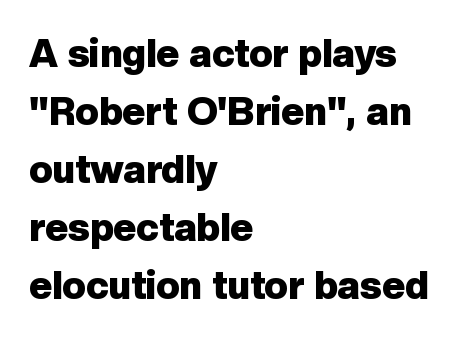
Ordinary non-slanted type is in use. Every letter is thick-stroked: bold, no question. The font family rendered here belongs to the sans-serif group. Think of a printed novel: that variable character pitch is what you see here. The designer left line spacing at the default. The typesetter chose a ragged-right arrangement here.
